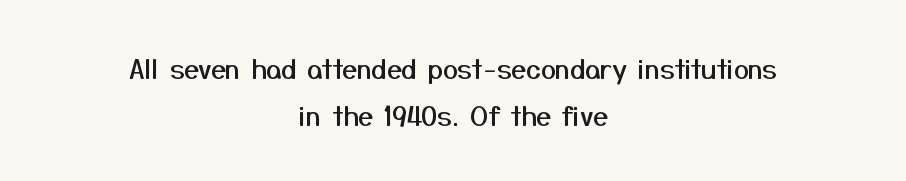
{"italic": "no", "underline": "no", "align": "center", "line_spacing_ratio": 1.73, "letter_spacing": "normal", "letter_spacing_em": 0.0, "glyph_px": 27}
